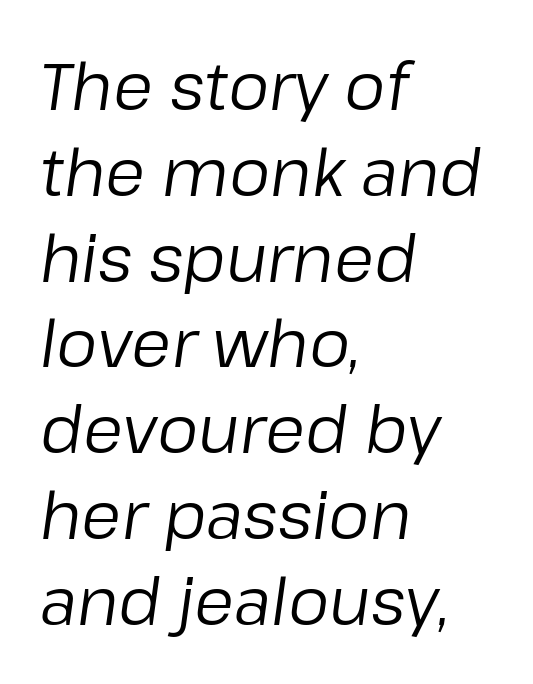
{"italic": "yes", "lean": "right", "slant_degrees": 8, "bold": "no", "weight": "regular", "width": "normal", "stroke_contrast": "low", "x_height": "medium", "monospaced": "no", "underline": "no", "align": "left", "line_spacing": "normal", "line_spacing_ratio": 1.32, "letter_spacing": "normal", "letter_spacing_em": 0.0, "glyph_px": 65}
